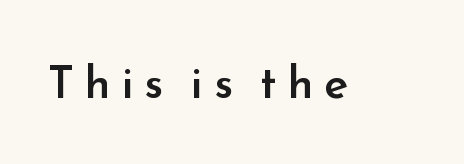
Q: Is the text bold? A: Semi-bold.
Q: Is the text italic (slanted)? A: No, it is upright.
Q: Is the typeface a serif or a sans-serif typeface? A: Sans-serif.
Q: Is the text underlined? A: No.
Q: Is the spacing between letters normal or unusually wide? A: Unusually wide.
Q: Width (condensed, normal, or wide)? A: Normal.
Q: Stroke contrast? A: Low.
Q: x-height? A: Small.
Q: Monospaced? A: No.
